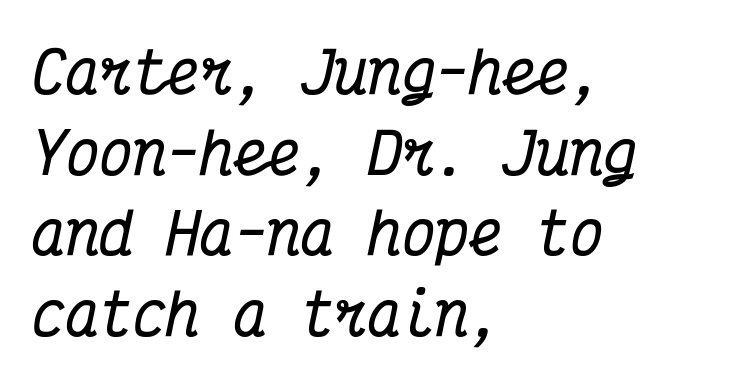
Q: Is the text bold? A: Yes.
Q: Is the text italic (slanted)? A: Yes, it leans right by about 12 degrees.
Q: Is the typeface a serif or a sans-serif typeface? A: Serif.
Q: Is the text underlined? A: No.
Q: How is the paragraph aligned? A: Left-aligned.
Q: Is the spacing between letters normal or unusually wide? A: Normal.
Q: Is the spacing between lines tight, normal or loose? A: Normal.
Q: Width (condensed, normal, or wide)? A: Condensed.
Q: Stroke contrast? A: Medium.
Q: x-height? A: Medium.
Q: Monospaced? A: Yes.
